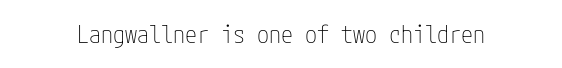
Only glyphs here, with clear space below each row. Notice how the stems are strictly vertical — no italics here. Between one letter and the next there's only the usual sliver of space. Is this a heavy cut? Hardly; it is regular or lighter.
